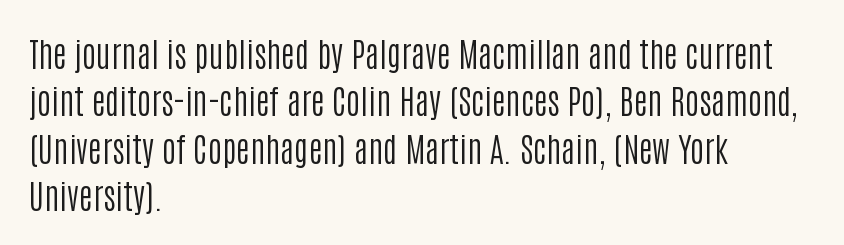
The letters carry no serifs — their stems end cleanly without finishing strokes. Compared with a centered layout, this one pins lines to the left instead. Italic? Not at all — the glyphs are vertical. Tracking value appears to be zero — textbook default spacing. The passage shown is typed in a proportional face where columns would drift. The designer left line spacing at the default.
